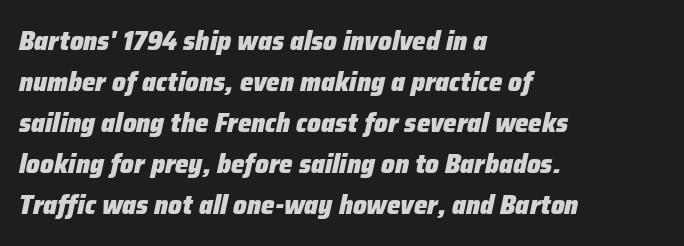
The image shows 27 px bold type, italic (leaning right); set left-aligned, normal line spacing (1.52x), normal letter spacing, not underlined.
